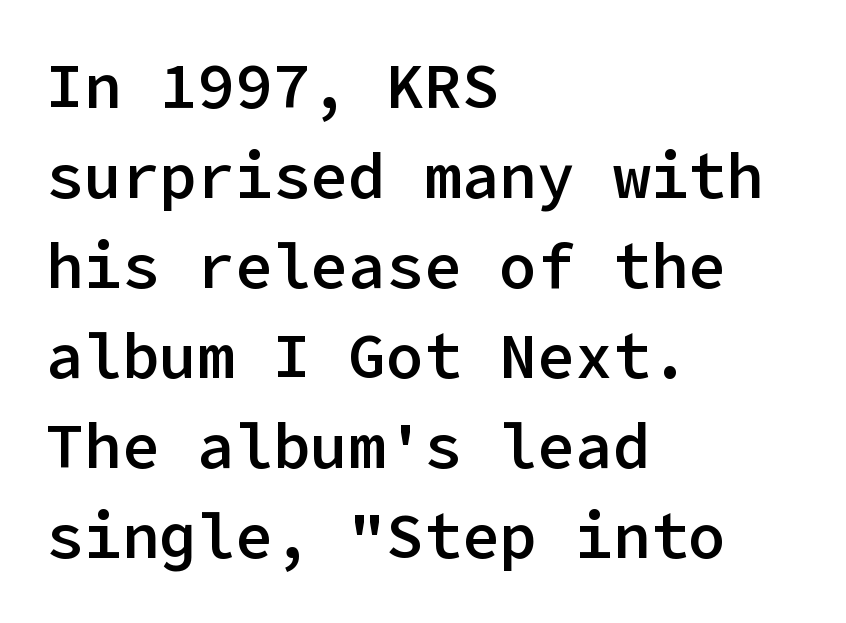
Q: Is the text bold? A: Semi-bold.
Q: Is the text italic (slanted)? A: No, it is upright.
Q: Is the typeface a serif or a sans-serif typeface? A: Sans-serif.
Q: Is the text underlined? A: No.
Q: How is the paragraph aligned? A: Left-aligned.
Q: Is the spacing between letters normal or unusually wide? A: Normal.
Q: Is the spacing between lines tight, normal or loose? A: Normal.
Q: Width (condensed, normal, or wide)? A: Normal.
Q: Stroke contrast? A: Low.
Q: x-height? A: Medium.
